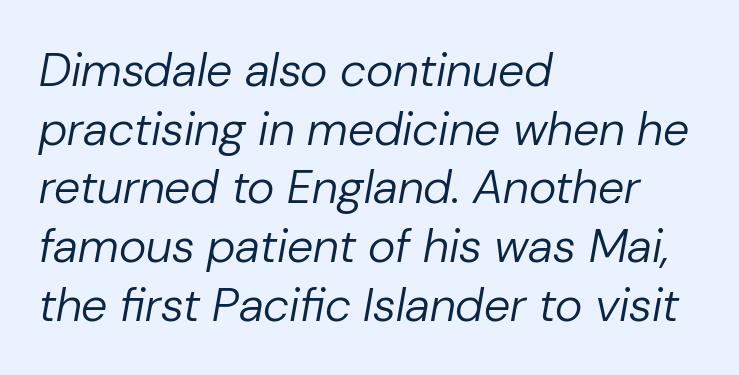
{"italic": "yes", "lean": "right", "slant_degrees": 10, "bold": "no", "weight": "regular", "width": "normal", "stroke_contrast": "low", "x_height": "medium", "monospaced": "no", "underline": "no", "align": "left", "line_spacing": "normal", "line_spacing_ratio": 1.25, "letter_spacing": "normal", "letter_spacing_em": 0.0, "glyph_px": 47}
